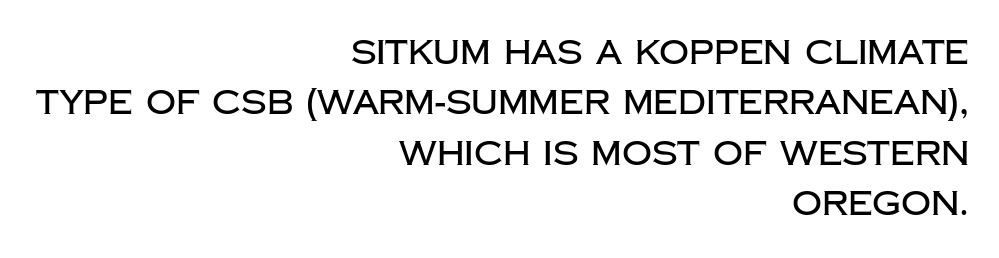
Q: Is the text italic (slanted)? A: No, it is upright.
Q: Is the typeface a serif or a sans-serif typeface? A: Sans-serif.
Q: Is the text underlined? A: No.
Q: How is the paragraph aligned? A: Right-aligned.
Q: Is the spacing between letters normal or unusually wide? A: Normal.
Q: Is the spacing between lines tight, normal or loose? A: Normal.
Q: Width (condensed, normal, or wide)? A: Normal.
Q: Stroke contrast? A: Low.
Q: x-height? A: Large.
Q: Monospaced? A: No.
